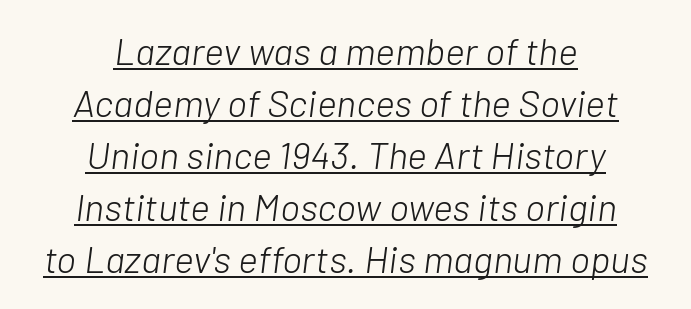
{"italic": "yes", "lean": "right", "slant_degrees": 7, "bold": "no", "weight": "light", "width": "normal", "stroke_contrast": "low", "x_height": "medium", "monospaced": "no", "underline": "yes", "align": "center", "line_spacing": "normal", "line_spacing_ratio": 1.37, "letter_spacing": "normal", "letter_spacing_em": 0.0, "glyph_px": 38}
